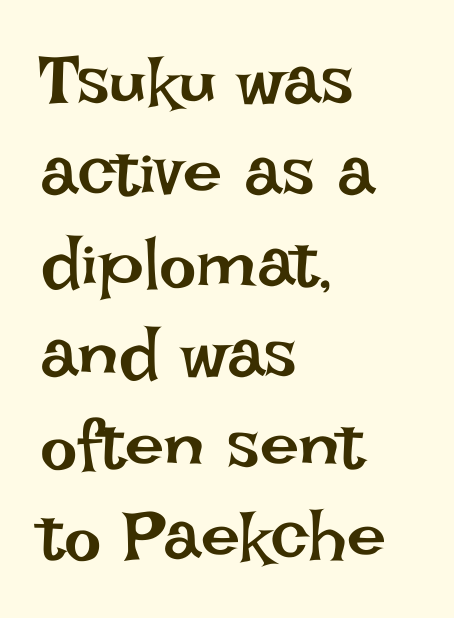
Rows of type keep a routine distance in the vertical direction. The letters advance in unequal steps, a hallmark of proportional type. Look at the tracking — it's just the regular setting, nothing added. The space directly below the letters is spotless.
